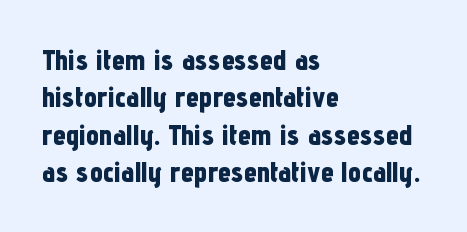
The image shows 29 px bold, condensed sans-serif type, upright; set left-aligned, normal line spacing (1.29x), normal letter spacing, not underlined; low stroke contrast and a medium x-height.
